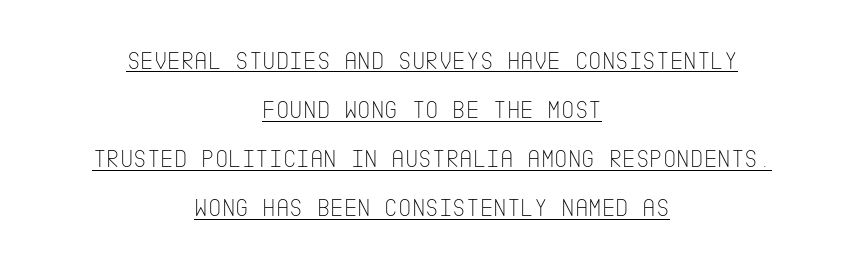
The image shows 26 px text type, upright; set centered, line spacing 1.89x, normal letter spacing, underlined.
